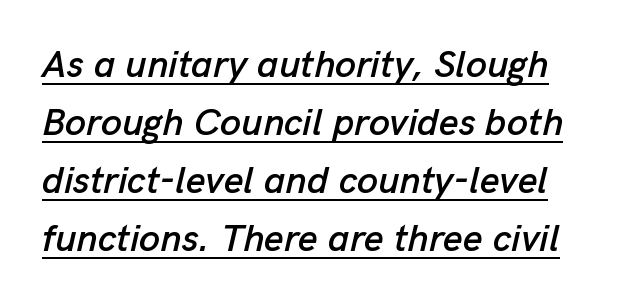
Q: Is the text italic (slanted)? A: Yes, it leans right by about 13 degrees.
Q: Is the text underlined? A: Yes.
Q: Is the spacing between letters normal or unusually wide? A: Normal.
Q: Is the spacing between lines tight, normal or loose? A: Normal.
Q: Width (condensed, normal, or wide)? A: Normal.
Q: Stroke contrast? A: Low.
Q: x-height? A: Medium.
Q: Monospaced? A: No.
